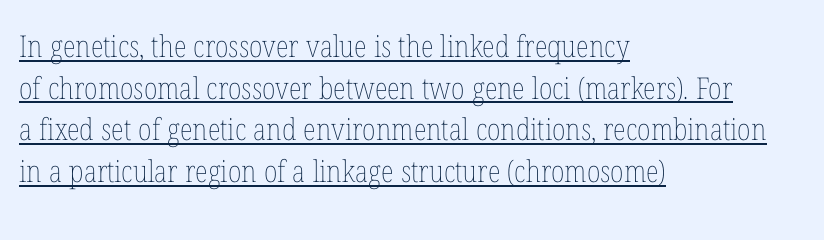
Q: Is the text bold? A: No.
Q: Is the text italic (slanted)? A: No, it is upright.
Q: Is the text underlined? A: Yes.
Q: How is the paragraph aligned? A: Left-aligned.
Q: Is the spacing between letters normal or unusually wide? A: Normal.
Q: Is the spacing between lines tight, normal or loose? A: Normal.
Q: Width (condensed, normal, or wide)? A: Condensed.
Q: Stroke contrast? A: Low.
Q: x-height? A: Medium.
Q: Monospaced? A: No.
